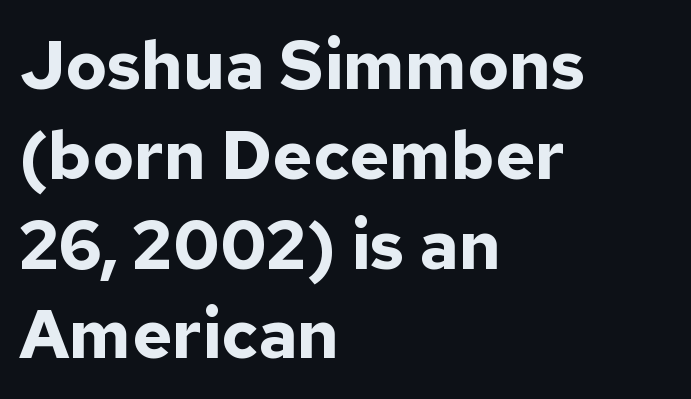
The image shows 68 px bold sans-serif type, upright; set left-aligned, normal line spacing (1.32x), normal letter spacing, not underlined; low stroke contrast and a medium x-height.
